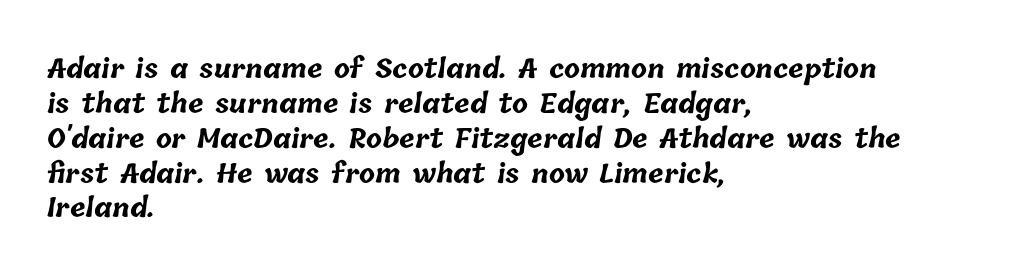
{"bold": "yes", "underline": "no", "align": "left", "line_spacing": "normal", "line_spacing_ratio": 1.34, "letter_spacing": "normal", "letter_spacing_em": 0.0, "glyph_px": 26}
